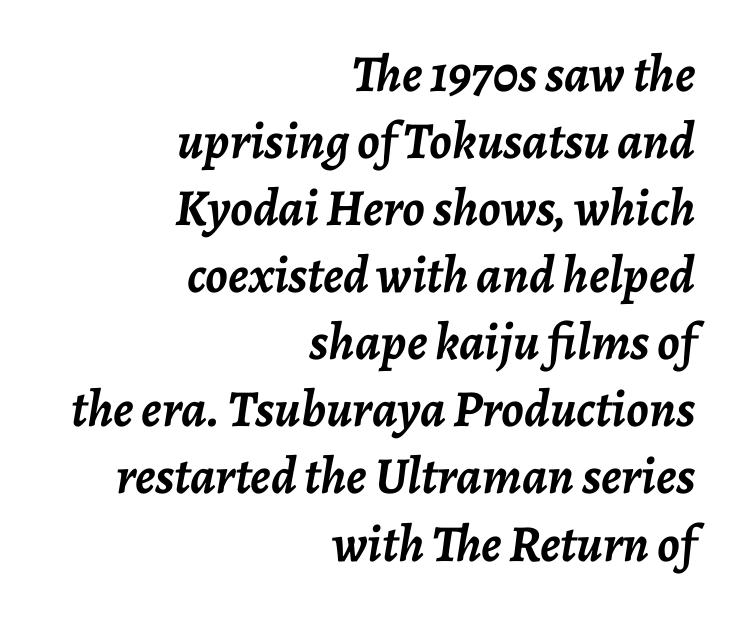
Q: Is the text bold? A: Yes.
Q: Is the text italic (slanted)? A: Yes, it leans right by about 7 degrees.
Q: Is the text underlined? A: No.
Q: How is the paragraph aligned? A: Right-aligned.
Q: Is the spacing between letters normal or unusually wide? A: Normal.
Q: Is the spacing between lines tight, normal or loose? A: Normal.
Q: Width (condensed, normal, or wide)? A: Normal.
Q: Stroke contrast? A: Low.
Q: x-height? A: Medium.
Q: Monospaced? A: No.
